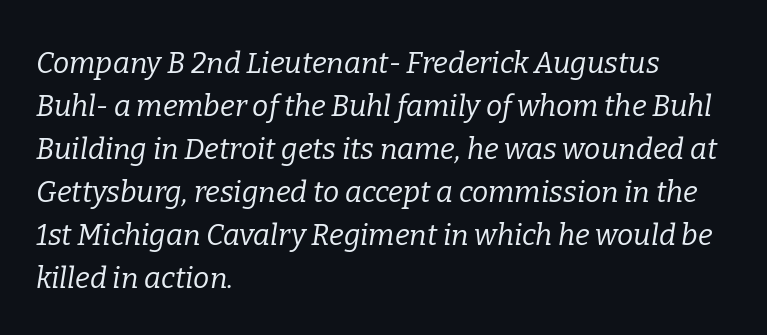
The lines sit at an ordinary, default distance from one another. Unmarked baselines from the first word to the last. The font sits on the lighter half of the weight spectrum, regular included. The designer went with a serif here, giving each stem small feet.
